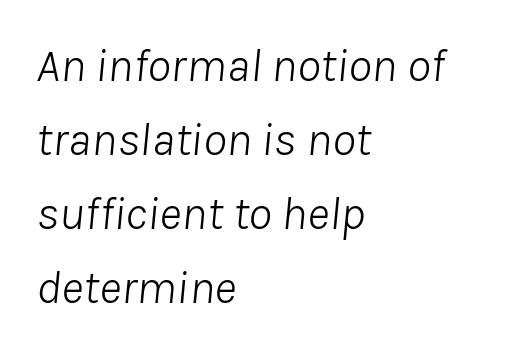
The image shows 48 px light type, italic (leaning right); set left-aligned, normal line spacing (1.54x), normal letter spacing, not underlined; low stroke contrast and a medium x-height.
